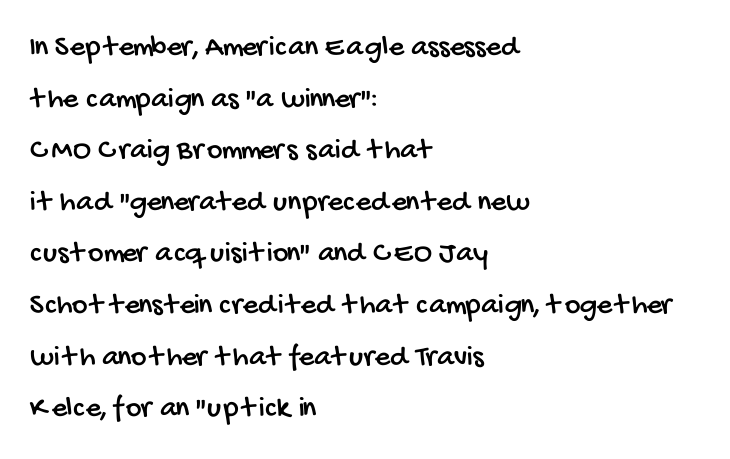
The image shows 30 px condensed sans-serif type; set left-aligned, line spacing 1.72x, normal letter spacing, not underlined; low stroke contrast and a large x-height.
